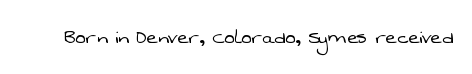
Rule under the text: the space is simply empty. What stands out about the letter spacing? Nothing — it is the standard amount. Think standard paragraph weight, or any step lighter than that.
